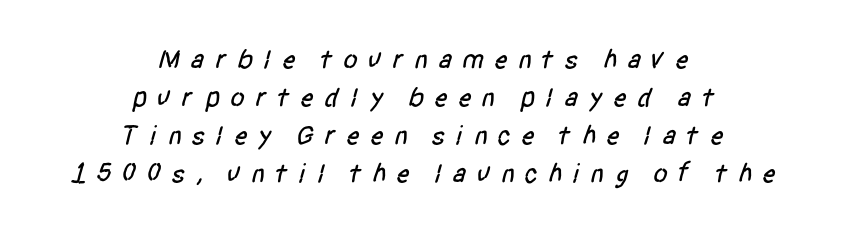
Q: Is the text underlined? A: No.
Q: How is the paragraph aligned? A: Centered.
Q: Is the spacing between letters normal or unusually wide? A: Unusually wide.
Q: Is the spacing between lines tight, normal or loose? A: Normal.
